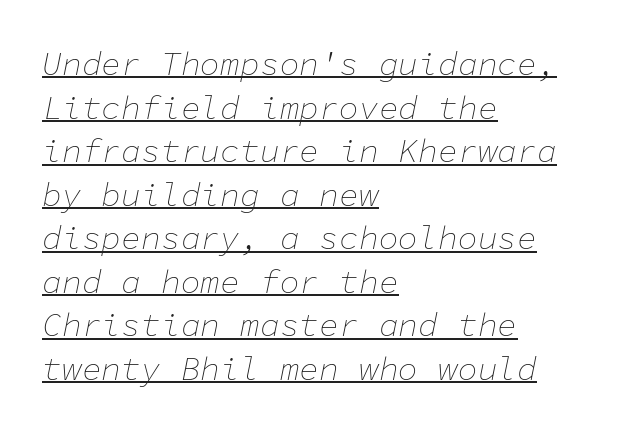
The image shows 33 px thin type, italic (leaning right), monospaced; set left-aligned, normal line spacing (1.32x), normal letter spacing, underlined; low stroke contrast and a medium x-height.
